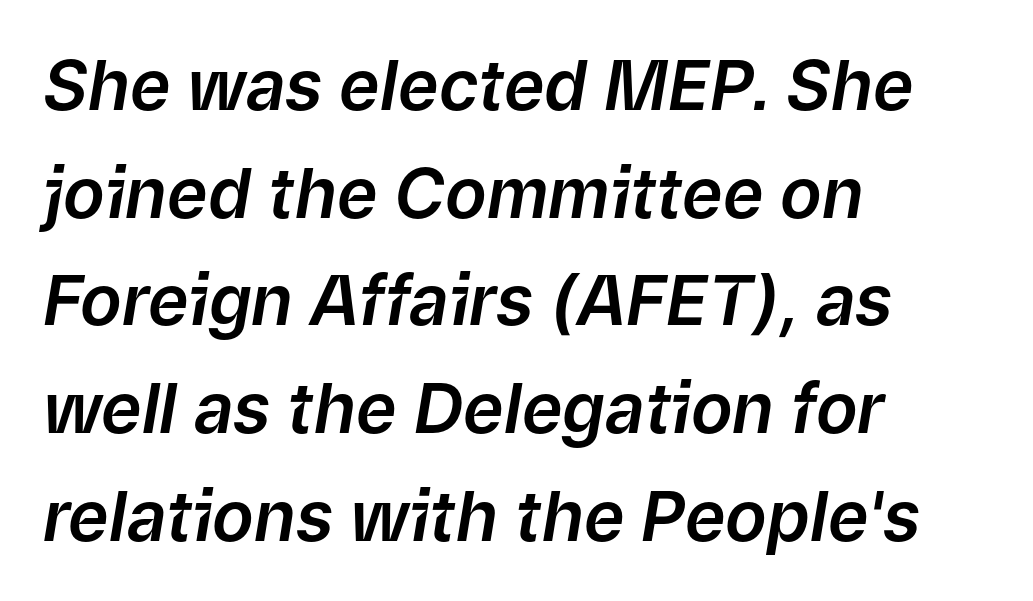
The image shows 69 px text type, italic (leaning right); set left-aligned, normal line spacing (1.56x), normal letter spacing, not underlined; low stroke contrast and a medium x-height.
